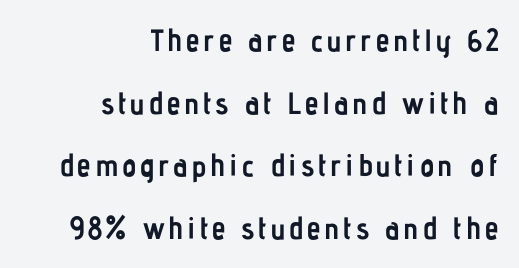
The image shows 31 px semibold, condensed sans-serif type, upright; set right-aligned, loose line spacing (2.02x), not underlined; low stroke contrast and a medium x-height.
